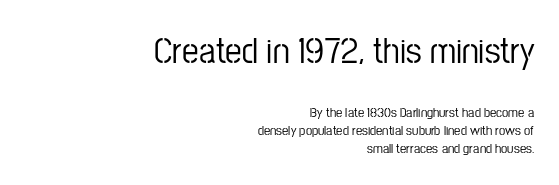
The image shows 37 px condensed sans-serif type, upright; set right-aligned, normal line spacing (1.28x), normal letter spacing, not underlined; the first (top) block is 2.64x larger; low stroke contrast and a medium x-height.
